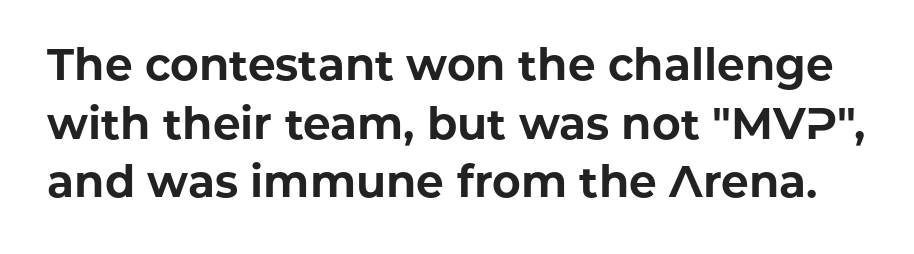
The image shows 44 px bold sans-serif type, upright; set normal line spacing (1.33x), normal letter spacing, not underlined; low stroke contrast and a medium x-height.
